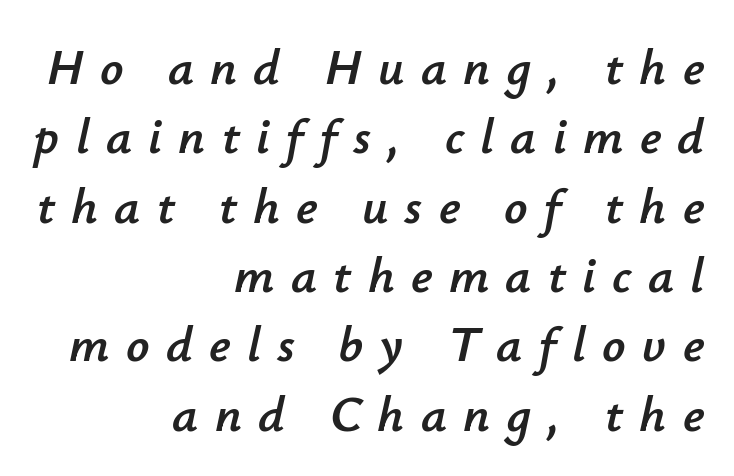
Q: Is the text italic (slanted)? A: Yes, it leans right by about 12 degrees.
Q: Is the text underlined? A: No.
Q: How is the paragraph aligned? A: Right-aligned.
Q: Is the spacing between letters normal or unusually wide? A: Unusually wide.
Q: Is the spacing between lines tight, normal or loose? A: Normal.
Q: Width (condensed, normal, or wide)? A: Normal.
Q: Stroke contrast? A: Low.
Q: x-height? A: Small.
Q: Monospaced? A: No.
